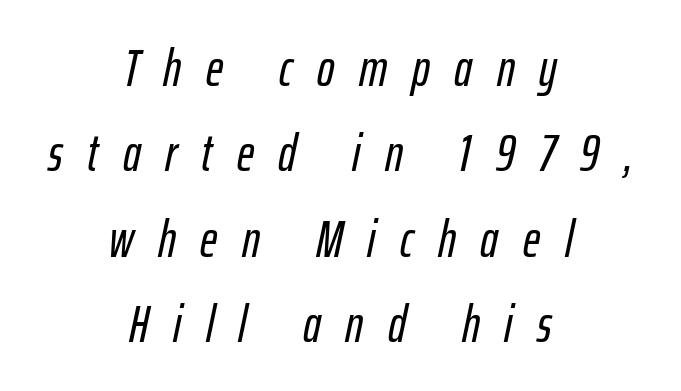
Q: Is the text italic (slanted)? A: Yes, it leans right by about 12 degrees.
Q: Is the text underlined? A: No.
Q: How is the paragraph aligned? A: Centered.
Q: Is the spacing between letters normal or unusually wide? A: Unusually wide.
Q: Is the spacing between lines tight, normal or loose? A: Normal.
Q: Width (condensed, normal, or wide)? A: Condensed.
Q: Stroke contrast? A: Low.
Q: x-height? A: Medium.
Q: Monospaced? A: No.
